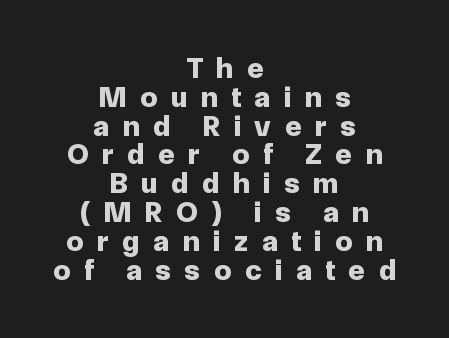
Check under the words: just untouched page. If you folded the block vertically in half, each line would mirror itself in length. Caption: expanded tracking, letters set apart. Vertically, the passage feels compressed, each row crowding the next. Rendered with straight, roman letterforms. A full-strength bold gives these letters their thick strokes.
